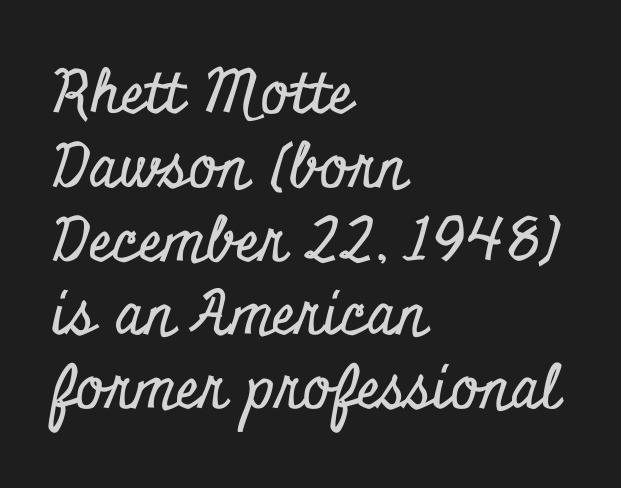
The face used here is seriffed, in the tradition of book romans. The line texture is even and compact thanks to regular tracking. The rag falls on the right side of this text block. The passage shown is typed in a proportional face where columns would drift. The zone under the glyphs is completely vacant.
